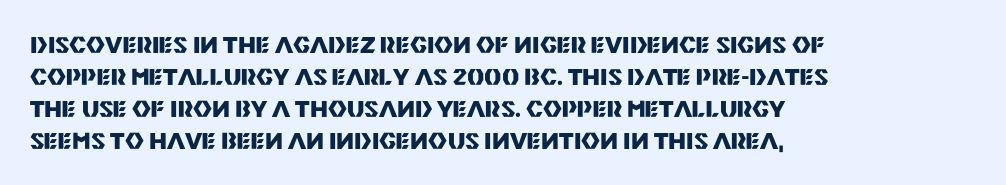
Q: Is the text bold? A: Yes.
Q: Is the text italic (slanted)? A: No, it is upright.
Q: Is the text underlined? A: No.
Q: How is the paragraph aligned? A: Left-aligned.
Q: Is the spacing between letters normal or unusually wide? A: Normal.
Q: Is the spacing between lines tight, normal or loose? A: Normal.
